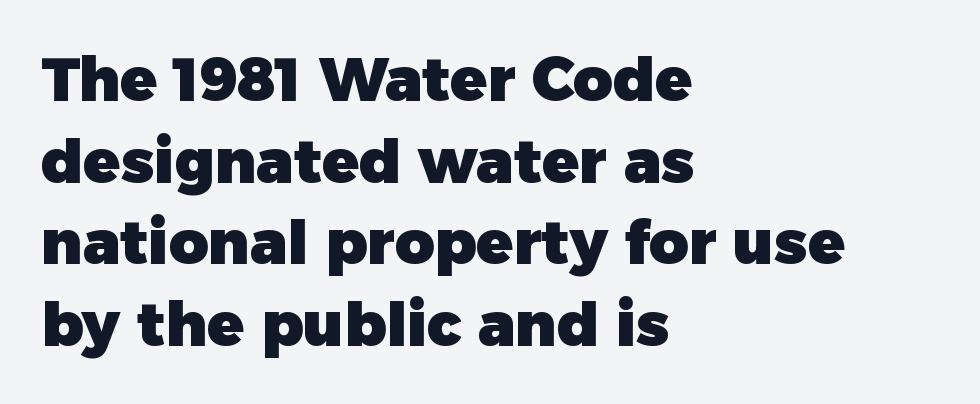
The image shows 61 px heavy sans-serif type, upright; set left-aligned, normal line spacing (1.34x), normal letter spacing, not underlined; low stroke contrast and a medium x-height.
